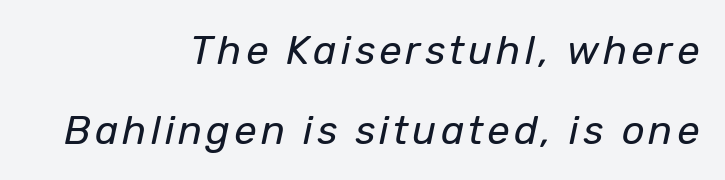
{"italic": "yes", "lean": "right", "slant_degrees": 12, "bold": "no", "weight": "regular", "width": "normal", "stroke_contrast": "low", "x_height": "medium", "monospaced": "no", "underline": "no", "align": "right", "line_spacing": "loose", "line_spacing_ratio": 2.0, "glyph_px": 40}
